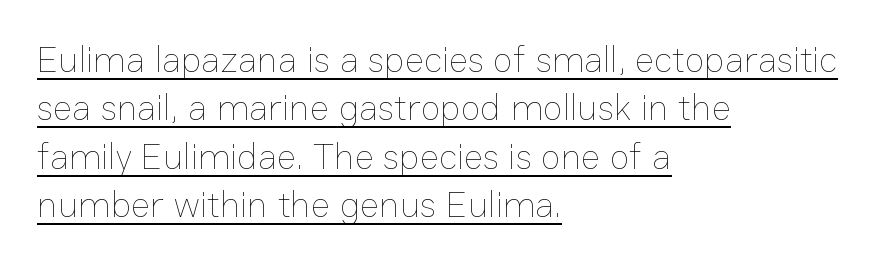
{"italic": "no", "bold": "no", "weight": "thin", "width": "normal", "stroke_contrast": "low", "x_height": "medium", "monospaced": "no", "underline": "yes", "align": "left", "line_spacing": "normal", "line_spacing_ratio": 1.31, "letter_spacing": "normal", "letter_spacing_em": 0.0, "glyph_px": 37}
